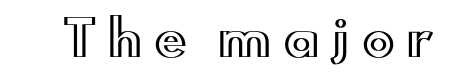
{"italic": "no", "width": "wide", "x_height": "small", "monospaced": "no", "underline": "no", "letter_spacing": "wide", "letter_spacing_em": 0.24, "glyph_px": 49}
